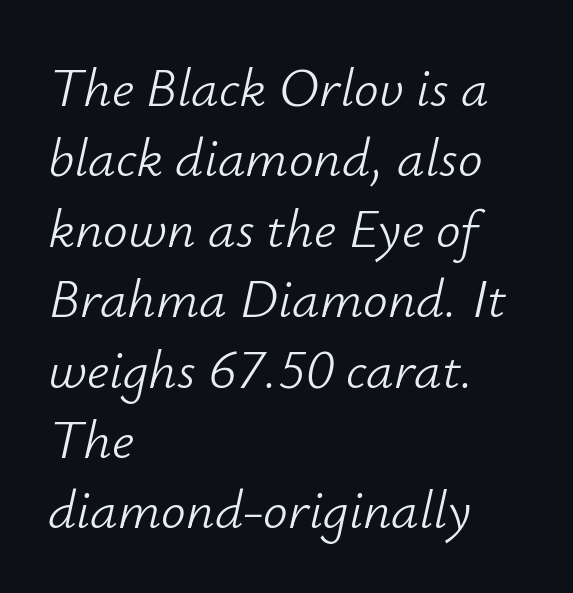
The image shows 55 px light type, italic (leaning right); set left-aligned, normal line spacing (1.28x), normal letter spacing, not underlined; low stroke contrast and a small x-height.
